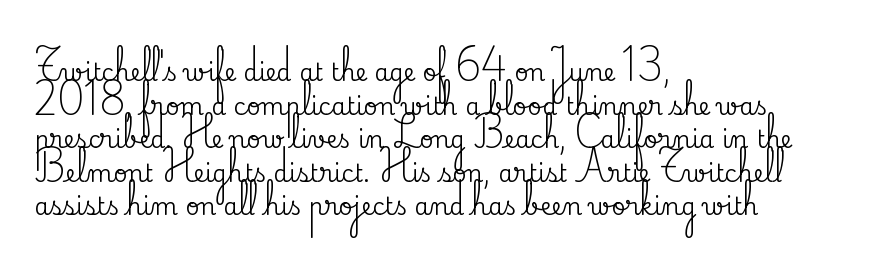
Leading matches the norm, producing a regular column. Every stem runs plumb, perpendicular to the baseline. Underline: absent. In CSS terms this would be text-align: left. Here the glyphs are tracked normally, forming tight word shapes.
